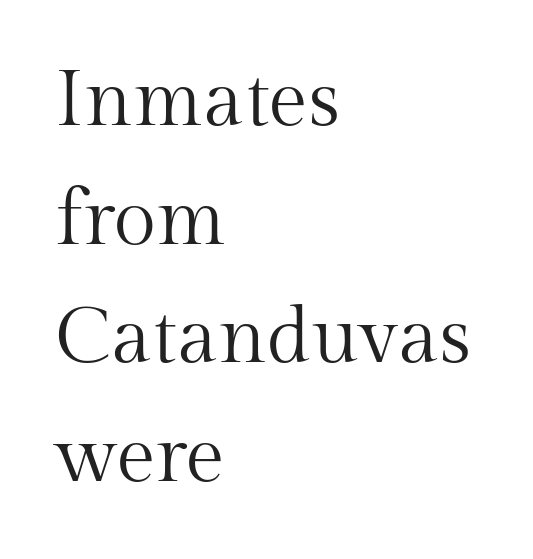
{"serif": "yes", "italic": "no", "bold": "no", "weight": "regular", "width": "normal", "stroke_contrast": "medium", "x_height": "medium", "monospaced": "no", "underline": "no", "align": "left", "line_spacing": "normal", "line_spacing_ratio": 1.52, "letter_spacing": "normal", "letter_spacing_em": 0.0, "glyph_px": 78}
